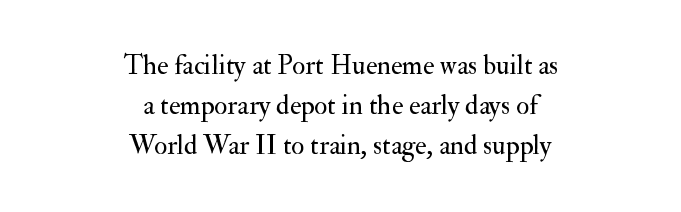
{"italic": "no", "bold": "no", "underline": "no", "align": "center", "line_spacing": "normal", "line_spacing_ratio": 1.49, "letter_spacing": "normal", "letter_spacing_em": 0.0, "glyph_px": 27}
